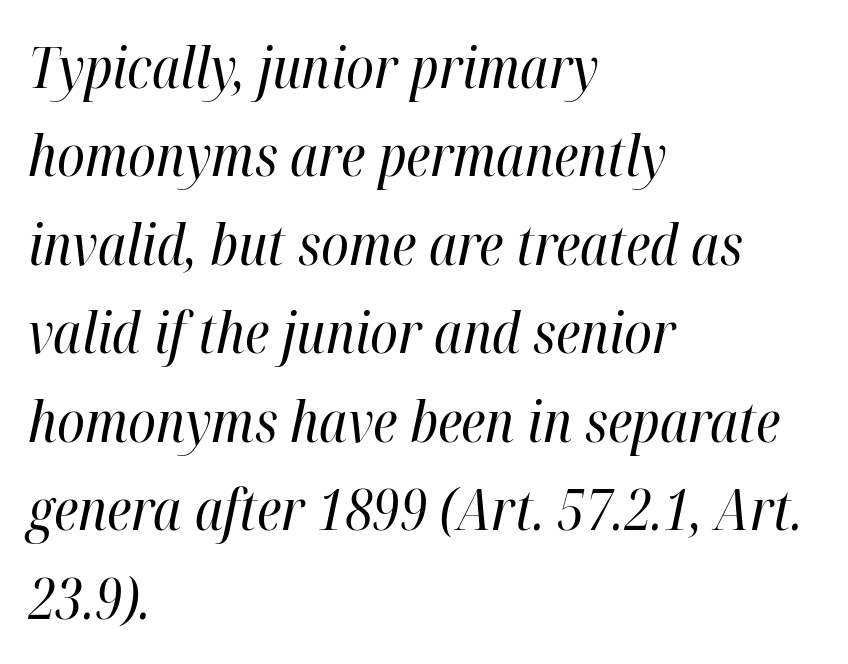
Q: Is the text bold? A: No.
Q: Is the text italic (slanted)? A: Yes, it leans right by about 12 degrees.
Q: Is the text underlined? A: No.
Q: How is the paragraph aligned? A: Left-aligned.
Q: Is the spacing between letters normal or unusually wide? A: Normal.
Q: Is the spacing between lines tight, normal or loose? A: Normal.
Q: Width (condensed, normal, or wide)? A: Condensed.
Q: Stroke contrast? A: High.
Q: x-height? A: Medium.
Q: Monospaced? A: No.
